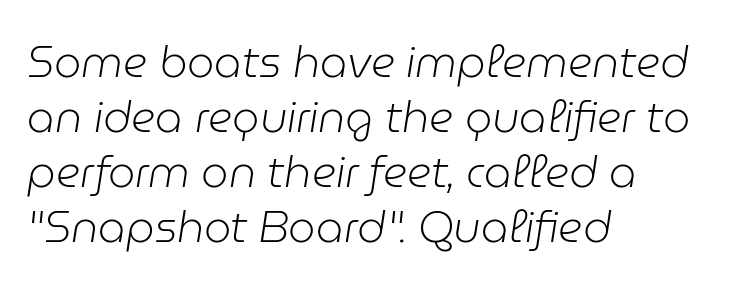
The image shows 43 px light type, italic (leaning right); set left-aligned, normal line spacing (1.28x), normal letter spacing, not underlined; low stroke contrast and a medium x-height.
